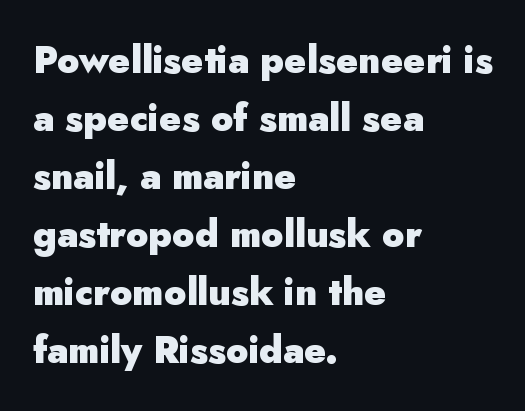
The image shows 37 px heavy sans-serif type, upright; set left-aligned, normal line spacing (1.57x), normal letter spacing, not underlined; low stroke contrast and a small x-height.
